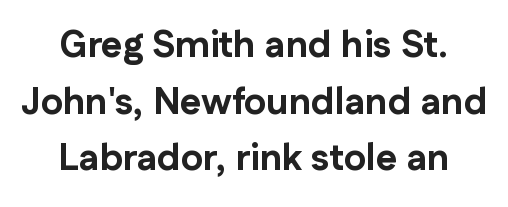
{"serif": "no", "italic": "no", "bold": "yes", "weight": "bold", "width": "normal", "stroke_contrast": "low", "x_height": "medium", "monospaced": "no", "underline": "no", "align": "center", "line_spacing": "normal", "line_spacing_ratio": 1.53, "letter_spacing": "normal", "letter_spacing_em": 0.0, "glyph_px": 37}
